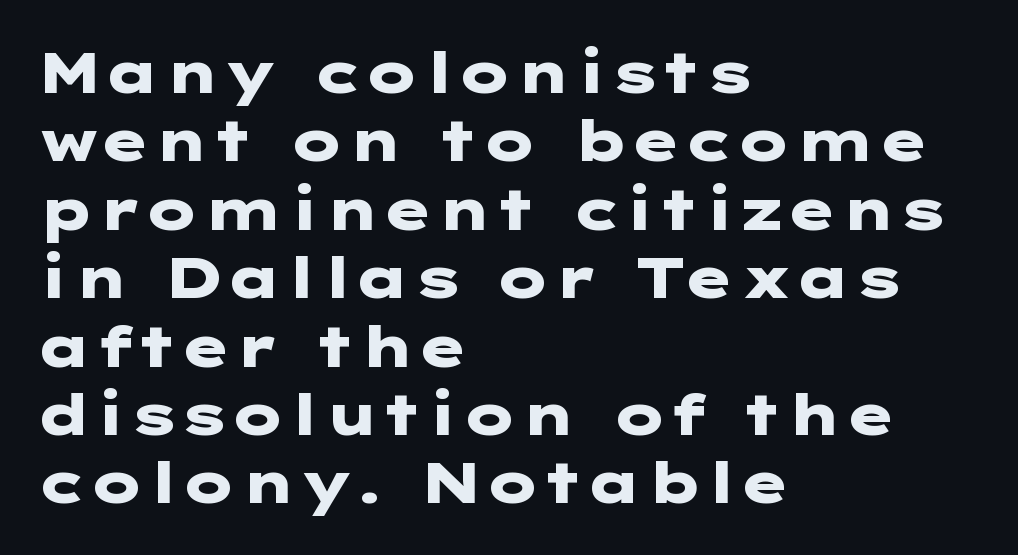
The font's upright variant was chosen for this text. Summary of weight: heavy, a full bold. A clean baseline with only descenders dipping below it. This sample is left-justified, so line endings fall wherever the words run out. Honestly, the letter spacing is just normal — you wouldn't notice it.
